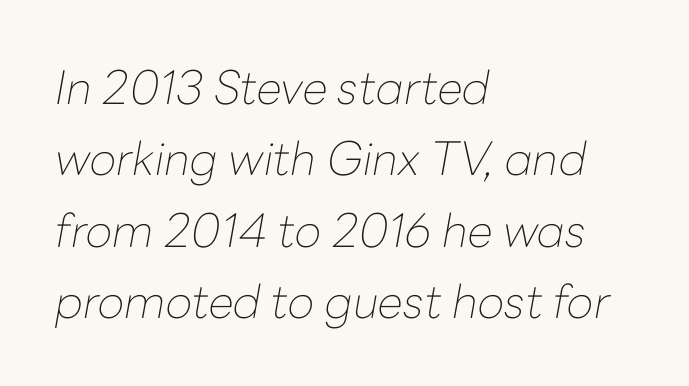
The image shows 46 px thin type, italic (leaning right); set left-aligned, normal line spacing (1.55x), normal letter spacing, not underlined; low stroke contrast and a medium x-height.
